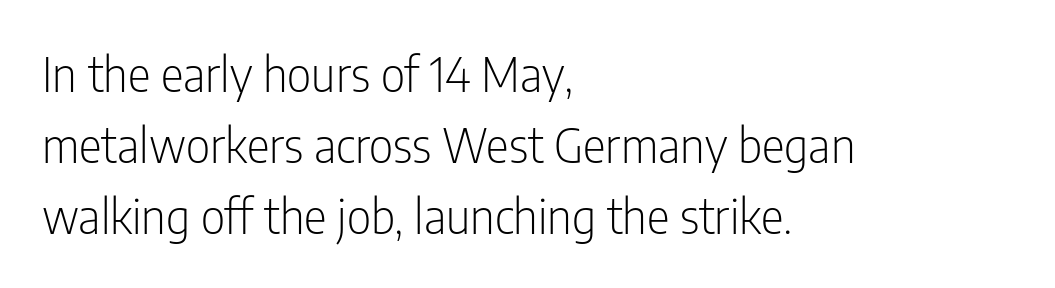
{"serif": "no", "italic": "no", "bold": "no", "weight": "light", "width": "condensed", "stroke_contrast": "low", "x_height": "medium", "monospaced": "no", "underline": "no", "align": "left", "line_spacing": "normal", "line_spacing_ratio": 1.48, "letter_spacing": "normal", "letter_spacing_em": 0.0, "glyph_px": 48}
